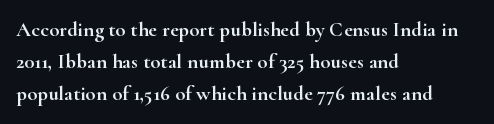
Layout note: lines flush left. The string is rendered with underlining switched off. The line texture is even and compact thanks to regular tracking. A roman cut, with each character standing at attention. The space between consecutive lines is moderate.
